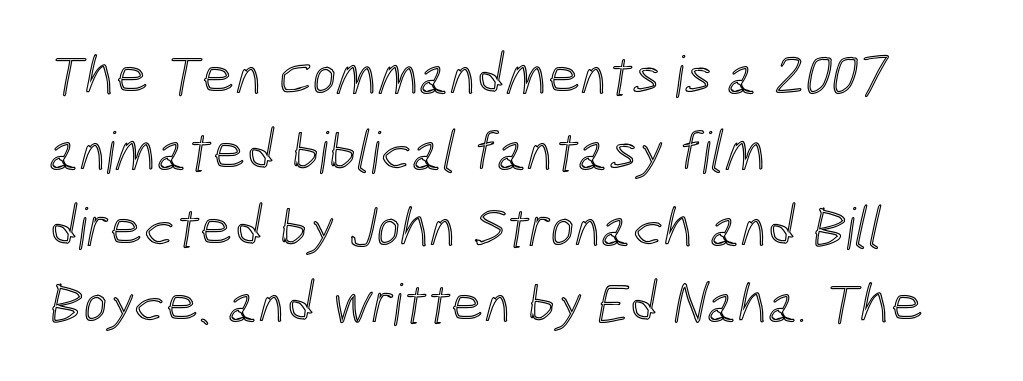
The image shows 58 px condensed type; set left-aligned, normal line spacing (1.31x), normal letter spacing, not underlined; a medium x-height.
